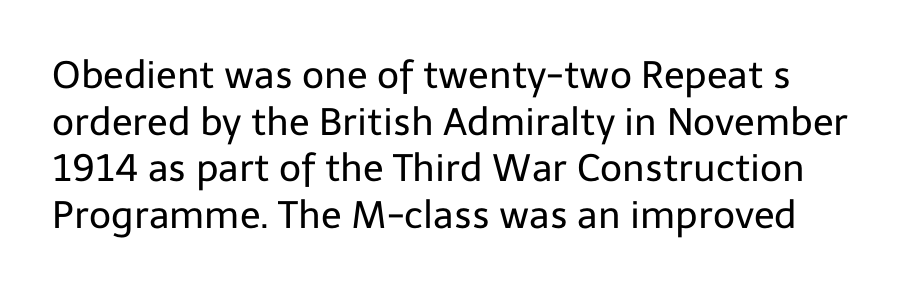
{"serif": "no", "italic": "no", "bold": "no", "weight": "regular", "width": "normal", "stroke_contrast": "low", "x_height": "medium", "monospaced": "no", "underline": "no", "line_spacing_ratio": 1.23, "letter_spacing": "normal", "letter_spacing_em": 0.0, "glyph_px": 38}
